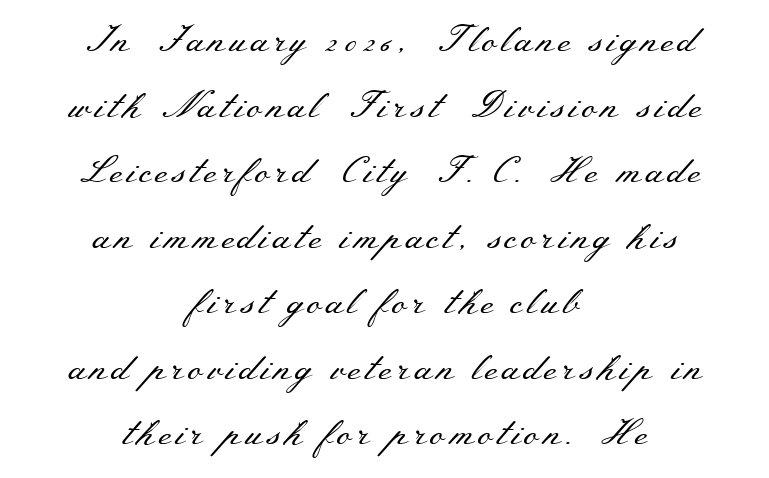
Q: Is the text bold? A: No.
Q: Is the text italic (slanted)? A: Yes.
Q: Is the typeface a serif or a sans-serif typeface? A: Serif.
Q: Is the text underlined? A: No.
Q: How is the paragraph aligned? A: Centered.
Q: Width (condensed, normal, or wide)? A: Wide.
Q: Stroke contrast? A: Medium.
Q: x-height? A: Small.
Q: Monospaced? A: No.
